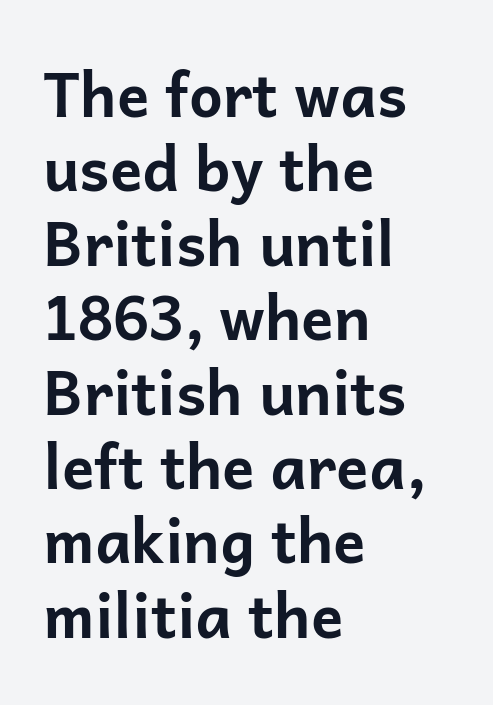
{"serif": "no", "italic": "no", "bold": "yes", "weight": "bold", "width": "normal", "stroke_contrast": "low", "x_height": "medium", "monospaced": "no", "underline": "no", "align": "left", "line_spacing_ratio": 1.24, "letter_spacing": "normal", "letter_spacing_em": 0.0, "glyph_px": 60}
